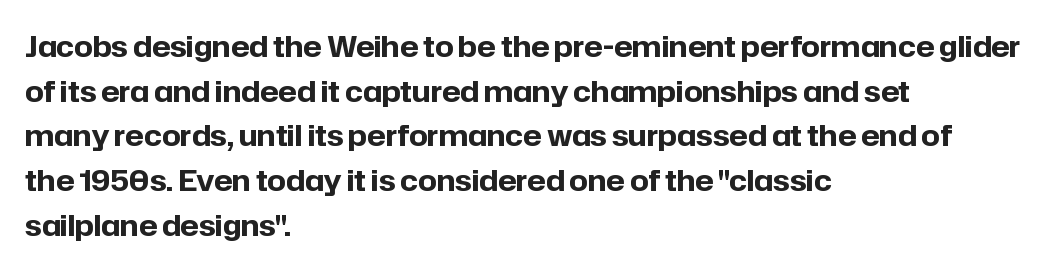
A typesetter would call this proportional, since set widths differ per character. In terms of letterspacing, this is plain default setting. The passage shown is typeset with a sans-serif family. The foot of each line stays bare and open. Line spacing here is normal.
